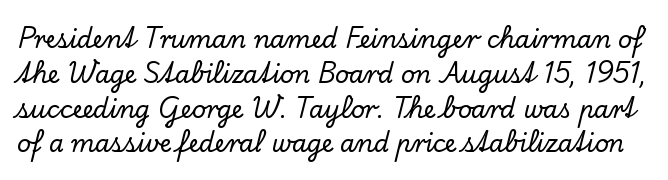
Q: Is the text italic (slanted)? A: Yes.
Q: Is the text underlined? A: No.
Q: Is the spacing between letters normal or unusually wide? A: Normal.
Q: Is the spacing between lines tight, normal or loose? A: Normal.
